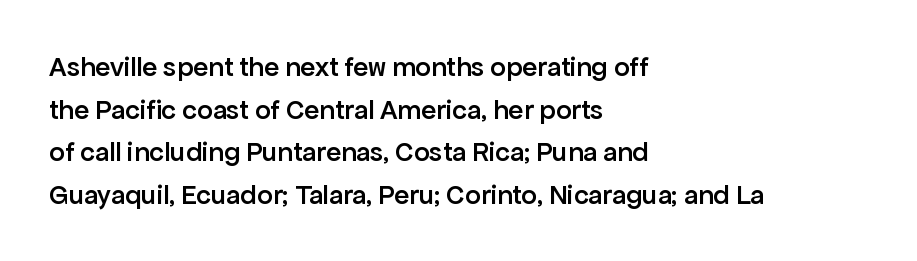
{"serif": "no", "italic": "no", "bold": "semi", "weight": "semibold", "width": "normal", "stroke_contrast": "low", "x_height": "medium", "monospaced": "no", "underline": "no", "align": "left", "line_spacing": "normal", "line_spacing_ratio": 1.52, "letter_spacing": "normal", "letter_spacing_em": 0.0, "glyph_px": 28}
